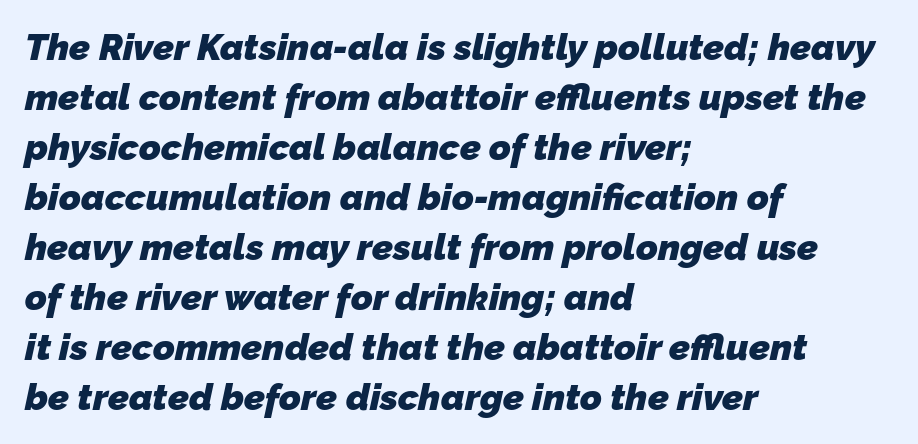
Q: Is the text bold? A: Yes.
Q: Is the typeface a serif or a sans-serif typeface? A: Sans-serif.
Q: Is the text underlined? A: No.
Q: How is the paragraph aligned? A: Left-aligned.
Q: Is the spacing between letters normal or unusually wide? A: Normal.
Q: Is the spacing between lines tight, normal or loose? A: Normal.
Q: Width (condensed, normal, or wide)? A: Normal.
Q: Stroke contrast? A: Low.
Q: x-height? A: Medium.
Q: Monospaced? A: No.
